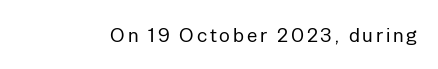
{"italic": "no", "bold": "no", "underline": "no", "glyph_px": 20}
